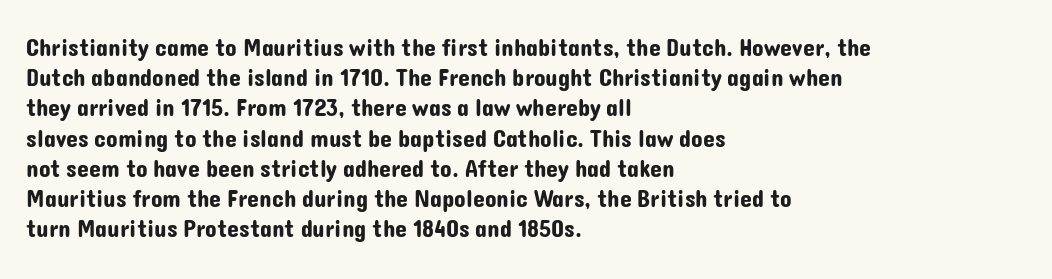
{"italic": "no", "underline": "no", "align": "left", "line_spacing": "normal", "line_spacing_ratio": 1.26, "letter_spacing": "normal", "letter_spacing_em": 0.0, "glyph_px": 24}
